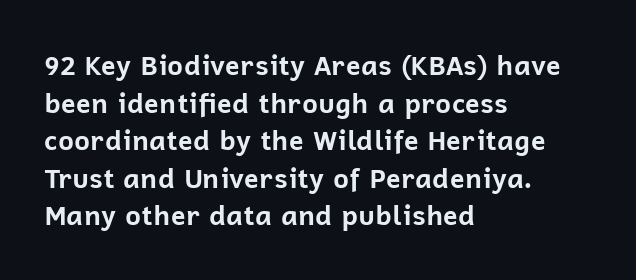
Q: Is the text bold? A: Yes.
Q: Is the text italic (slanted)? A: No, it is upright.
Q: Is the text underlined? A: No.
Q: How is the paragraph aligned? A: Left-aligned.
Q: Is the spacing between letters normal or unusually wide? A: Normal.
Q: Is the spacing between lines tight, normal or loose? A: Normal.
